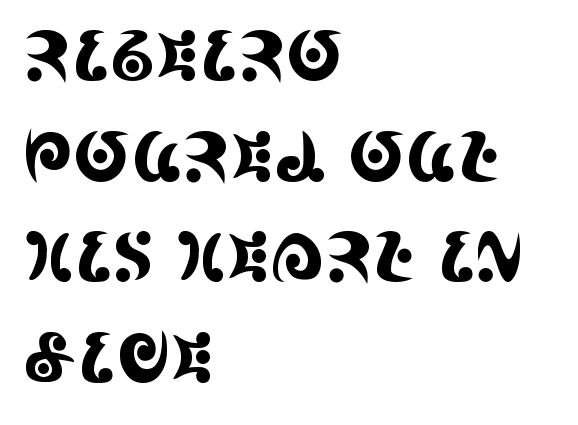
Q: Is the text italic (slanted)? A: No, it is upright.
Q: Is the typeface a serif or a sans-serif typeface? A: Serif.
Q: Is the text underlined? A: No.
Q: How is the paragraph aligned? A: Left-aligned.
Q: Is the spacing between letters normal or unusually wide? A: Normal.
Q: Is the spacing between lines tight, normal or loose? A: Normal.
Q: Width (condensed, normal, or wide)? A: Condensed.
Q: x-height? A: Large.
Q: Monospaced? A: No.
